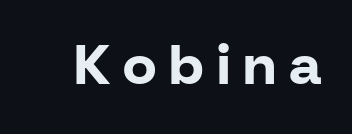
The specimen omits any rule beneath the text block's lines. Display-style spreading of the glyphs; the letterfit is very open. The face used here has the dense, thick strokes of a bold. Think of a printed novel: that variable character pitch is what you see here. The lettering holds an erect, upright posture throughout.
